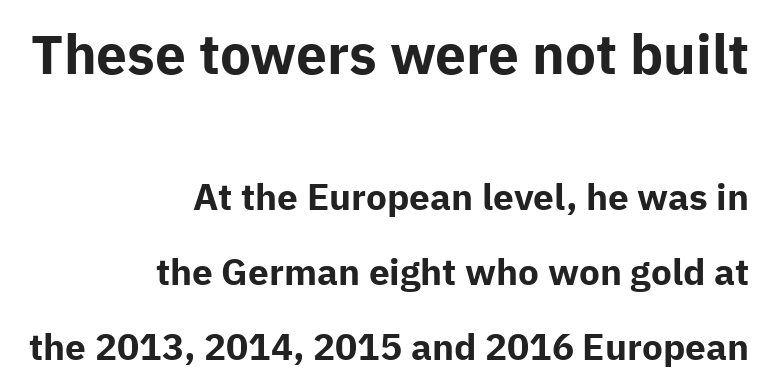
The image shows 55 px bold sans-serif type, upright; set right-aligned, loose line spacing (2.02x), normal letter spacing, not underlined; the first (top) block is 1.49x larger; low stroke contrast and a medium x-height.
